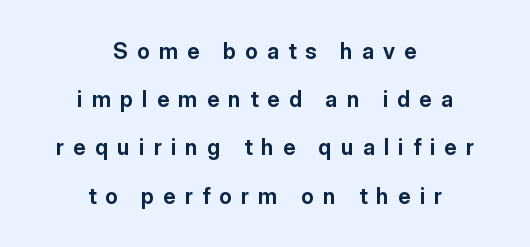
The image shows 22 px bold type, upright; set centered, loose line spacing (2.19x), unusually wide letter spacing (+0.42 em), not underlined.
